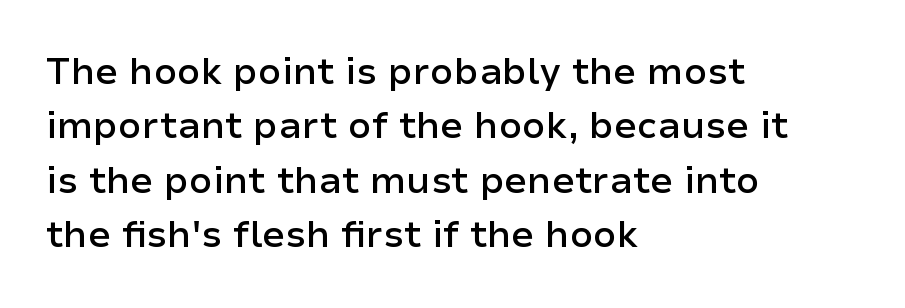
Q: Is the text bold? A: Semi-bold.
Q: Is the text italic (slanted)? A: No, it is upright.
Q: Is the typeface a serif or a sans-serif typeface? A: Sans-serif.
Q: Is the text underlined? A: No.
Q: How is the paragraph aligned? A: Left-aligned.
Q: Is the spacing between letters normal or unusually wide? A: Normal.
Q: Is the spacing between lines tight, normal or loose? A: Normal.
Q: Width (condensed, normal, or wide)? A: Normal.
Q: Stroke contrast? A: Low.
Q: x-height? A: Medium.
Q: Monospaced? A: No.
